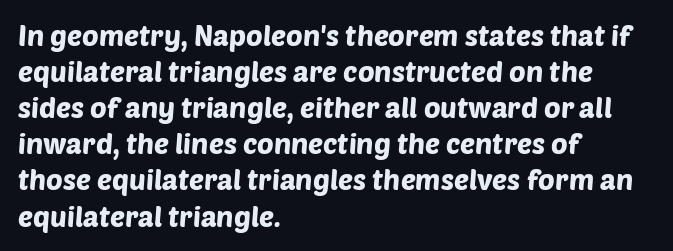
The image shows 28 px sans-serif type; set left-aligned, normal line spacing (1.29x), normal letter spacing, not underlined; low stroke contrast and a large x-height.
